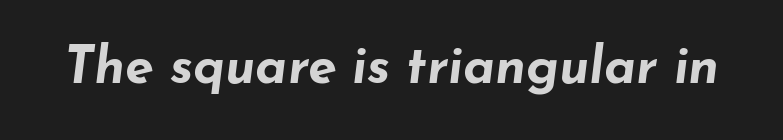
The image shows 52 px bold, wide type, italic (leaning right); set normal letter spacing, not underlined; low stroke contrast and a small x-height.
